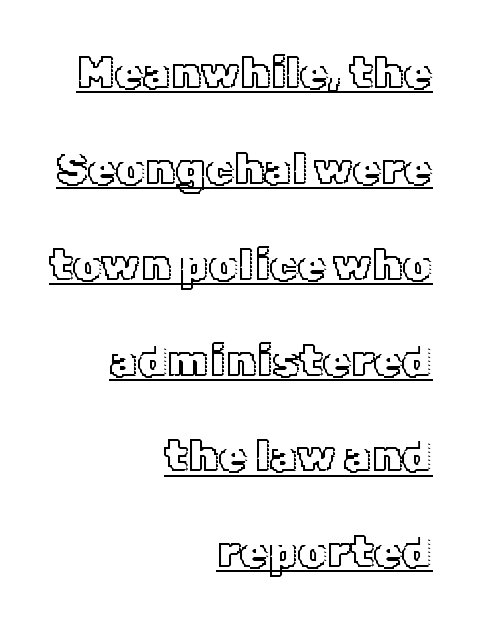
Q: Is the text italic (slanted)? A: No, it is upright.
Q: Is the text underlined? A: Yes.
Q: How is the paragraph aligned? A: Right-aligned.
Q: Is the spacing between letters normal or unusually wide? A: Normal.
Q: Is the spacing between lines tight, normal or loose? A: Loose.
Q: Width (condensed, normal, or wide)? A: Normal.
Q: x-height? A: Medium.
Q: Monospaced? A: No.
